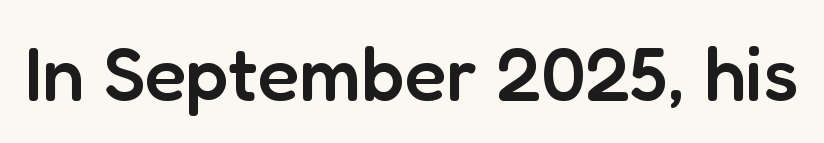
Q: Is the text bold? A: Semi-bold.
Q: Is the text italic (slanted)? A: No, it is upright.
Q: Is the typeface a serif or a sans-serif typeface? A: Sans-serif.
Q: Is the text underlined? A: No.
Q: Is the spacing between letters normal or unusually wide? A: Normal.
Q: Width (condensed, normal, or wide)? A: Normal.
Q: Stroke contrast? A: Low.
Q: x-height? A: Medium.
Q: Monospaced? A: No.
